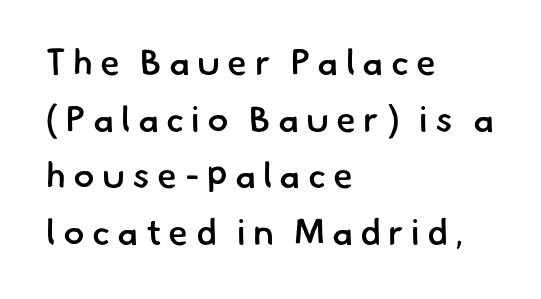
The rendering anchors every line to the left-hand side. How would I describe the line gaps? Plain and ordinary. Think of a printed novel: that variable character pitch is what you see here. The zone under the glyphs is completely vacant.
